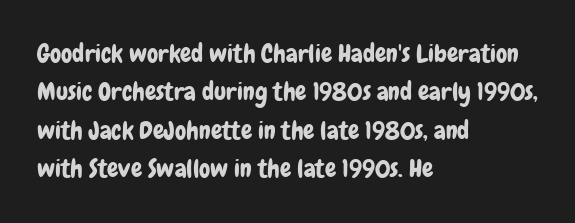
{"italic": "no", "underline": "no", "align": "left", "line_spacing": "normal", "line_spacing_ratio": 1.54, "letter_spacing": "normal", "letter_spacing_em": 0.0, "glyph_px": 25}
